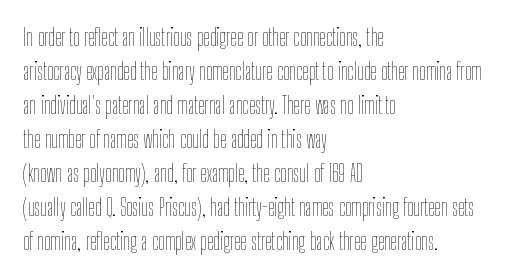
{"italic": "no", "bold": "no", "underline": "no", "align": "left", "line_spacing": "normal", "line_spacing_ratio": 1.48, "letter_spacing": "normal", "letter_spacing_em": 0.0, "glyph_px": 23}
